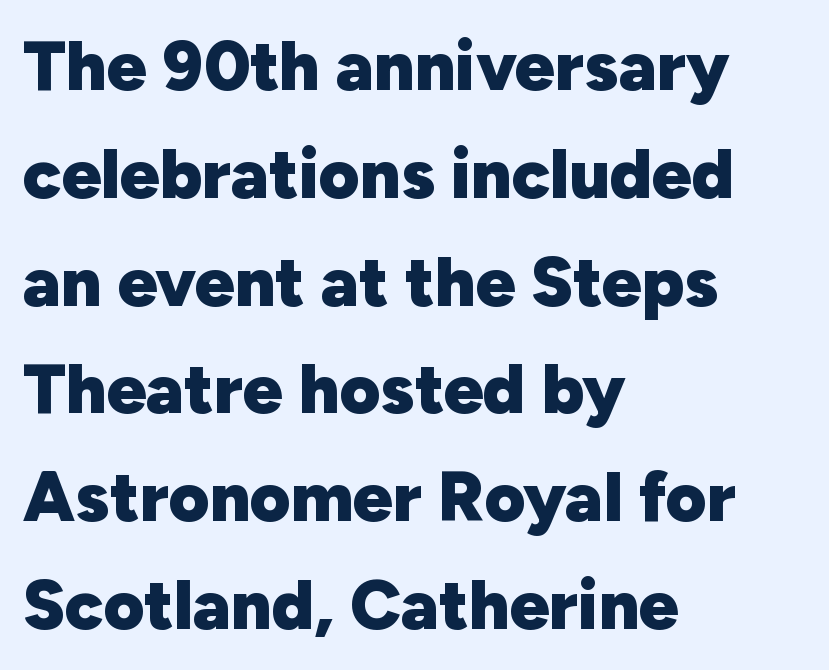
Q: Is the text bold? A: Yes.
Q: Is the text italic (slanted)? A: No, it is upright.
Q: Is the typeface a serif or a sans-serif typeface? A: Sans-serif.
Q: Is the text underlined? A: No.
Q: How is the paragraph aligned? A: Left-aligned.
Q: Is the spacing between letters normal or unusually wide? A: Normal.
Q: Is the spacing between lines tight, normal or loose? A: Normal.
Q: Width (condensed, normal, or wide)? A: Normal.
Q: Stroke contrast? A: Low.
Q: x-height? A: Medium.
Q: Monospaced? A: No.
